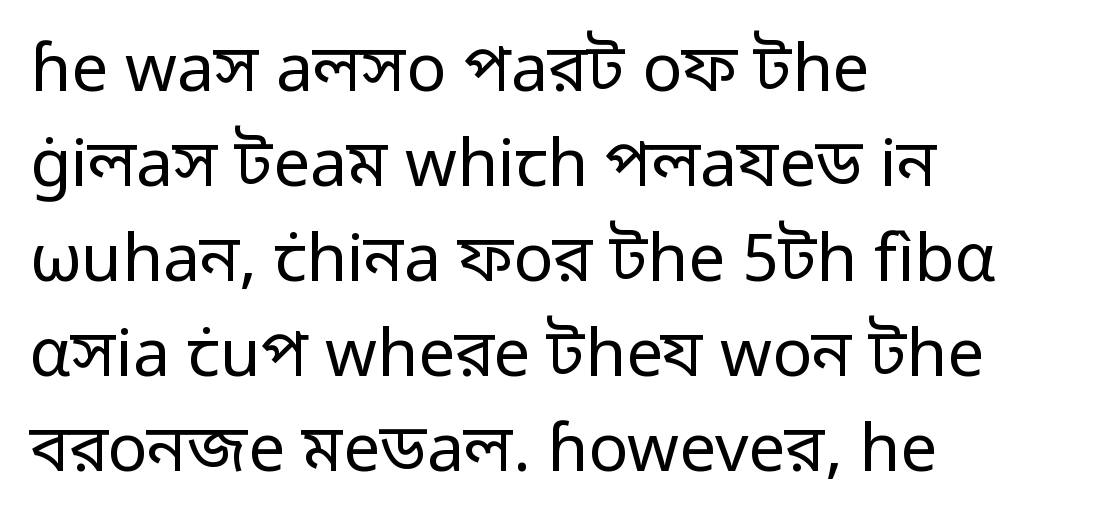
Q: Is the text bold? A: No.
Q: Is the text italic (slanted)? A: No, it is upright.
Q: Is the typeface a serif or a sans-serif typeface? A: Sans-serif.
Q: Is the text underlined? A: No.
Q: How is the paragraph aligned? A: Left-aligned.
Q: Is the spacing between letters normal or unusually wide? A: Normal.
Q: Is the spacing between lines tight, normal or loose? A: Normal.
Q: Width (condensed, normal, or wide)? A: Normal.
Q: Stroke contrast? A: Low.
Q: x-height? A: Medium.
Q: Monospaced? A: No.
